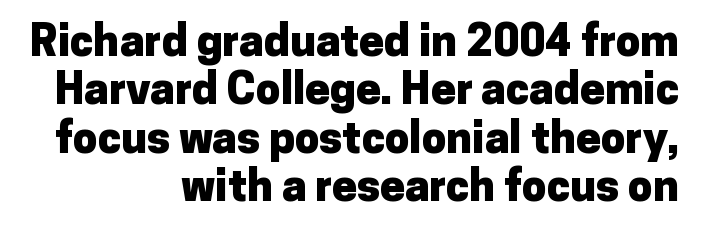
Beneath every word, the page is bare. Where is the straight margin? On the right. You could barely slide anything between these rows. A typesetter would call this proportional, since set widths differ per character.
